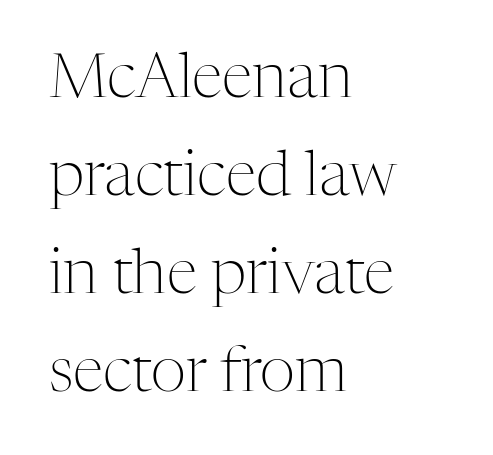
The image shows 62 px light serif type, upright; set left-aligned, normal line spacing (1.58x), normal letter spacing, not underlined; medium stroke contrast and a medium x-height.
